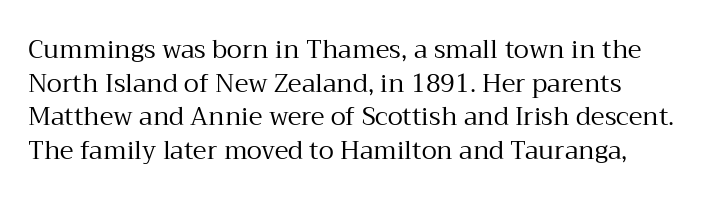
Honestly, there is no underline to notice here at all. When letters stand straight like this, we call the style roman or upright. The passage shown stacks its lines at a standard gap. Horizontal alignment here is leftward, the default for most running prose. Ink coverage per letter is moderate at most.
